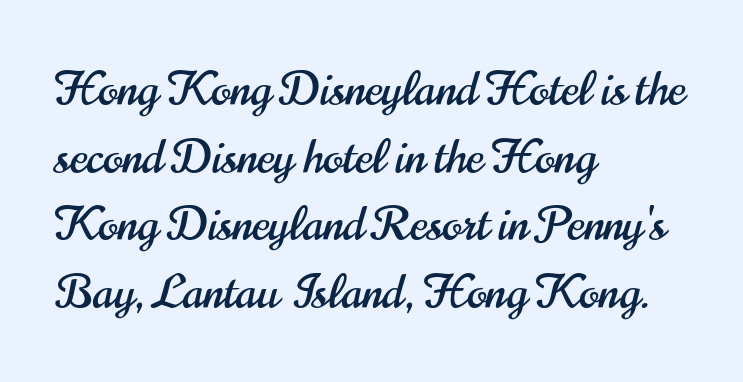
Q: Is the text italic (slanted)? A: Yes.
Q: Is the typeface a serif or a sans-serif typeface? A: Sans-serif.
Q: Is the text underlined? A: No.
Q: How is the paragraph aligned? A: Left-aligned.
Q: Is the spacing between letters normal or unusually wide? A: Normal.
Q: Is the spacing between lines tight, normal or loose? A: Normal.
Q: Width (condensed, normal, or wide)? A: Condensed.
Q: Stroke contrast? A: High.
Q: x-height? A: Small.
Q: Monospaced? A: No.
